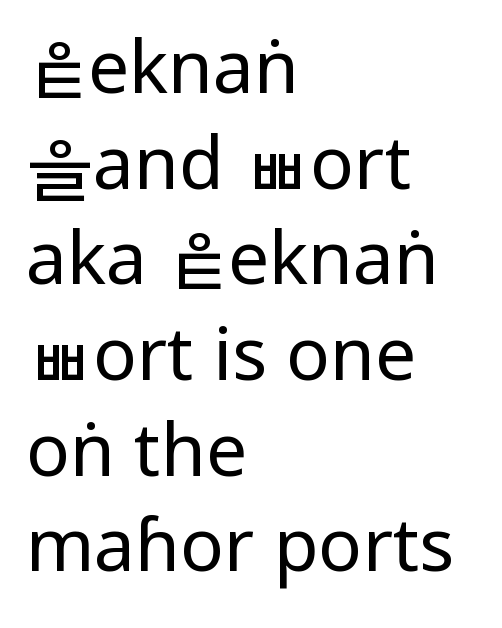
Q: Is the text bold? A: No.
Q: Is the text italic (slanted)? A: No, it is upright.
Q: Is the typeface a serif or a sans-serif typeface? A: Sans-serif.
Q: Is the text underlined? A: No.
Q: How is the paragraph aligned? A: Left-aligned.
Q: Is the spacing between letters normal or unusually wide? A: Normal.
Q: Is the spacing between lines tight, normal or loose? A: Normal.
Q: Width (condensed, normal, or wide)? A: Condensed.
Q: Stroke contrast? A: Low.
